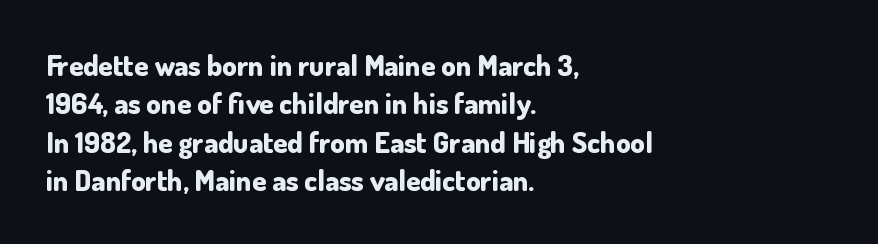
The lettering holds an erect, upright posture throughout. The space between consecutive lines is moderate. Caption: multi-line text, flush left, ragged right. Every letter is thick-stroked: bold, no question. The gaps between neighbouring characters are ordinary and unremarkable. The passage shown is not underscored anywhere.
